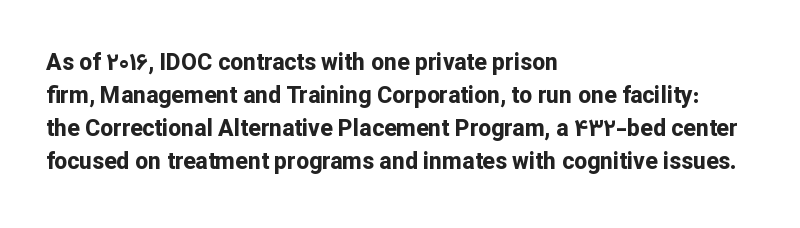
The image shows 23 px bold type, upright; set left-aligned, normal line spacing (1.43x), normal letter spacing, not underlined.
